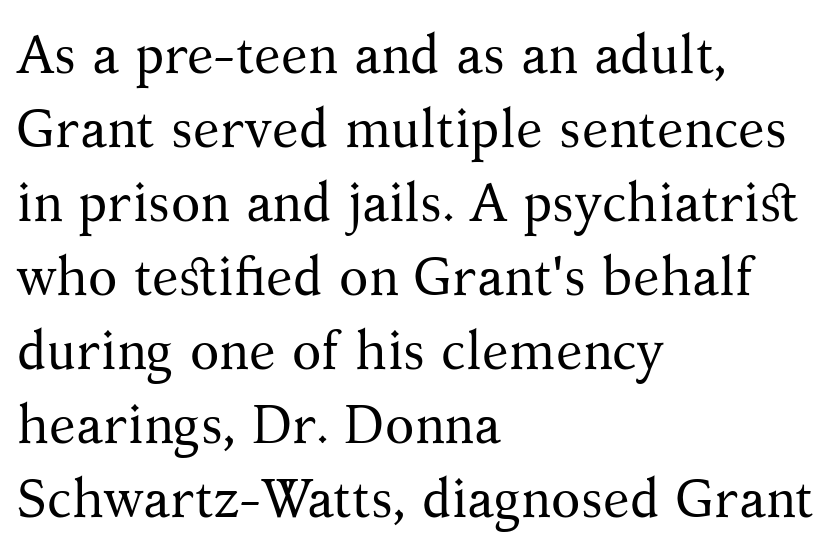
{"serif": "yes", "italic": "no", "bold": "no", "weight": "regular", "width": "normal", "stroke_contrast": "medium", "x_height": "medium", "monospaced": "no", "underline": "no", "align": "left", "line_spacing": "normal", "line_spacing_ratio": 1.37, "letter_spacing": "normal", "letter_spacing_em": 0.0, "glyph_px": 54}
